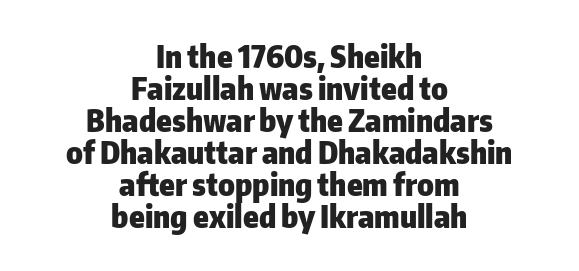
Descenders are the only things crossing below the line. Alignment: centered. The characters look thick and weighty, a clear bold. No extra tracking has been applied to these lines. Are there feet on the stems? There aren't — it's a sans. Proportional: the letters do not fall into vertical columns.
